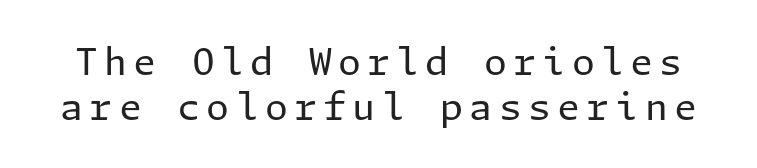
{"serif": "no", "italic": "no", "bold": "no", "weight": "regular", "width": "normal", "stroke_contrast": "low", "x_height": "medium", "underline": "no", "line_spacing_ratio": 1.21, "glyph_px": 37}
